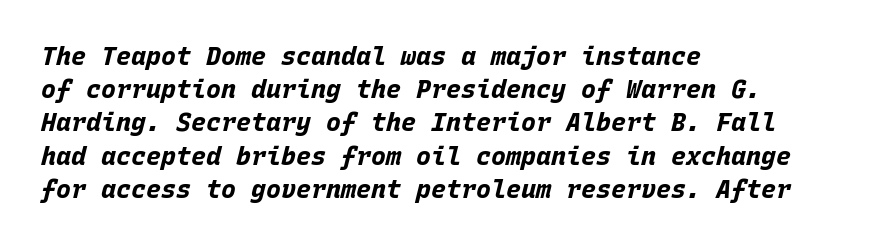
The image shows 25 px bold type, italic (leaning right); set left-aligned, normal line spacing (1.33x), normal letter spacing, not underlined.
